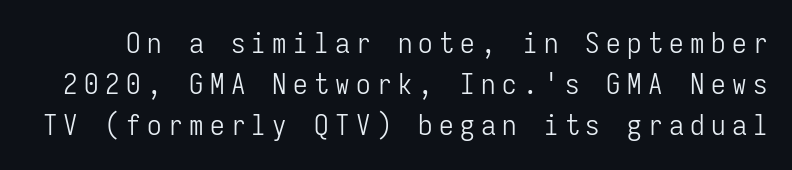
Substantial extra tracking has been applied to these lines. A sans-serif font was chosen for this passage. No italicization has been applied; the sample stays upright. Spacing verdict: monospaced, one width for all characters. Anything drawn beneath the words? Only blank space.
